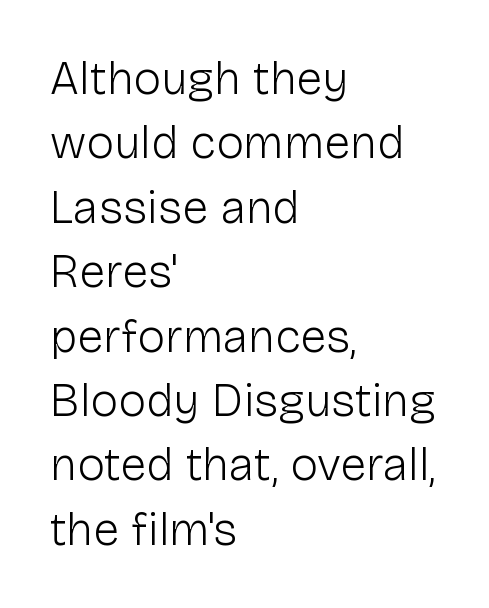
The image shows 47 px light sans-serif type, upright; set left-aligned, normal line spacing (1.37x), normal letter spacing, not underlined; low stroke contrast and a medium x-height.
